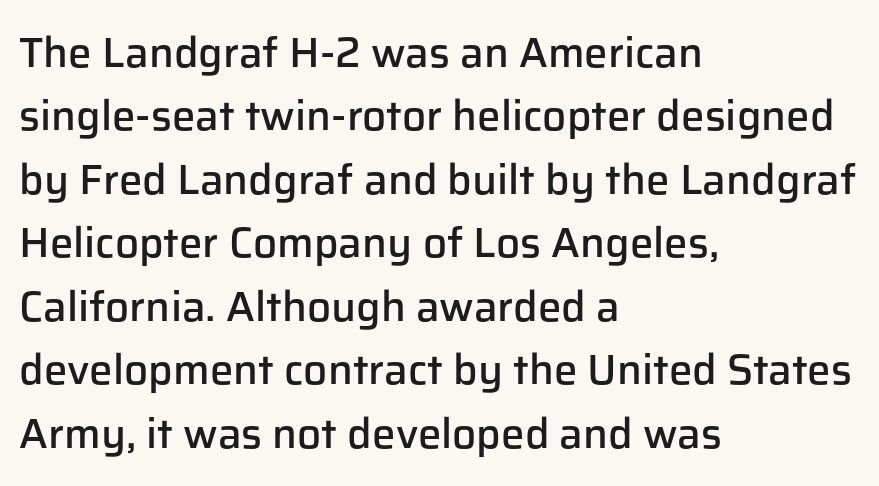
In terms of weight, the rendering is demibold, just under bold. What kind of face is this? One without serifs — a sans. This sample is left-justified, so line endings fall wherever the words run out. The letters stand straight up with perfectly vertical stems. The gaps between neighbouring characters are ordinary and unremarkable. The passage shown is typed in a proportional face where columns would drift.
